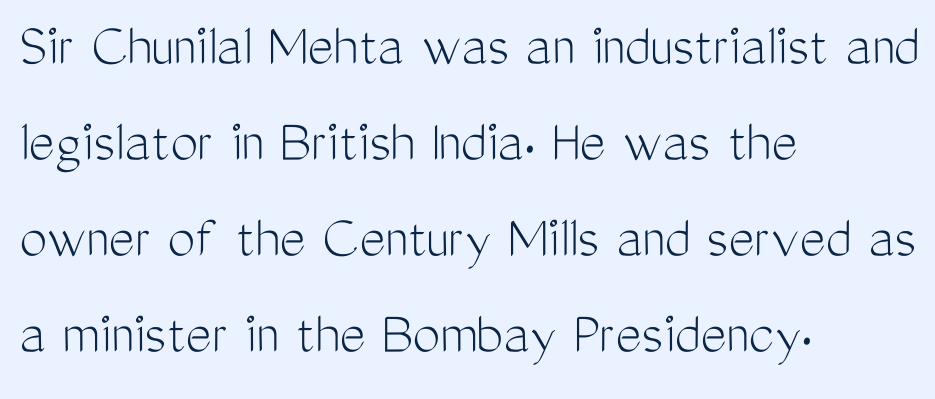
{"serif": "no", "italic": "no", "bold": "no", "weight": "light", "width": "condensed", "stroke_contrast": "medium", "x_height": "medium", "monospaced": "no", "underline": "no", "align": "left", "line_spacing": "normal", "line_spacing_ratio": 1.55, "letter_spacing": "normal", "letter_spacing_em": 0.0, "glyph_px": 62}
